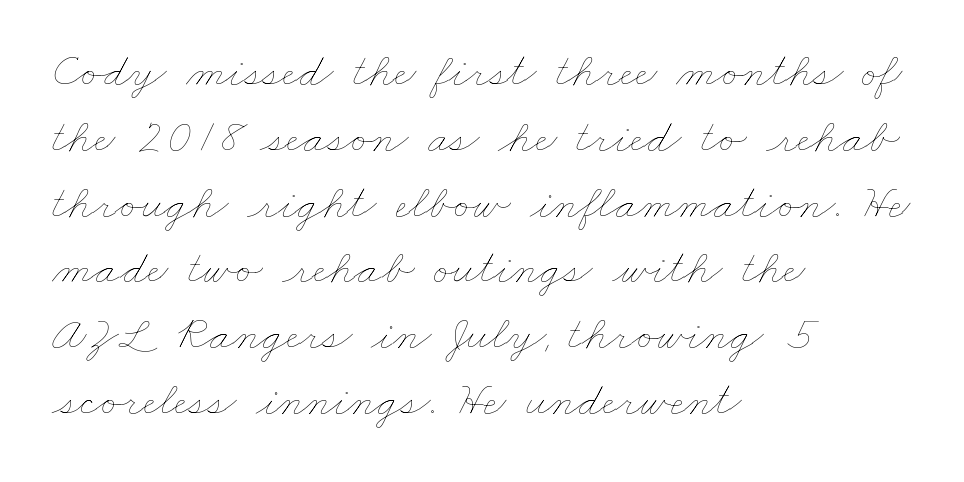
The image shows 48 px thin, wide type; set left-aligned, normal line spacing (1.37x), normal letter spacing, not underlined; low stroke contrast and a small x-height.
